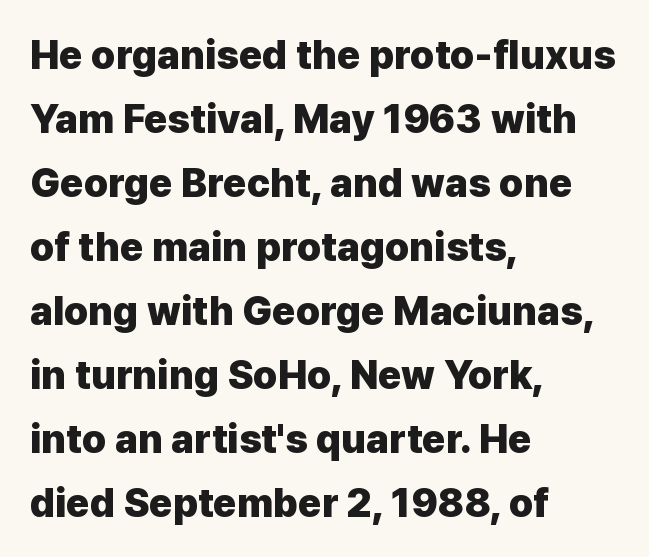
{"serif": "no", "italic": "no", "bold": "yes", "weight": "heavy", "width": "normal", "stroke_contrast": "low", "x_height": "medium", "monospaced": "no", "underline": "no", "align": "left", "line_spacing": "normal", "line_spacing_ratio": 1.6, "letter_spacing": "normal", "letter_spacing_em": 0.0, "glyph_px": 40}
